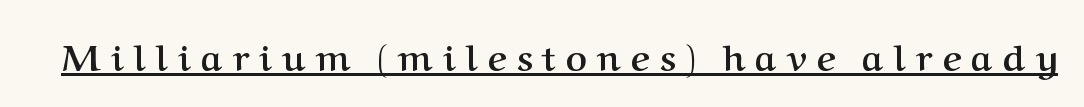
Q: Is the text bold? A: Yes.
Q: Is the text italic (slanted)? A: No, it is upright.
Q: Is the typeface a serif or a sans-serif typeface? A: Serif.
Q: Is the text underlined? A: Yes.
Q: Is the spacing between letters normal or unusually wide? A: Unusually wide.
Q: Width (condensed, normal, or wide)? A: Normal.
Q: Stroke contrast? A: Medium.
Q: x-height? A: Medium.
Q: Monospaced? A: No.
